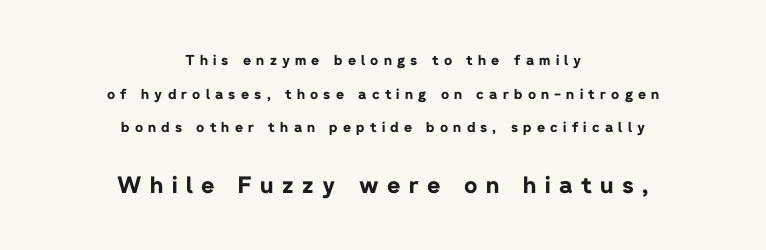
The image shows 23 px bold type, upright; set centered, loose line spacing (2.4x), unusually wide letter spacing (+0.37 em), not underlined; the second (bottom) block is 1.64x larger.
